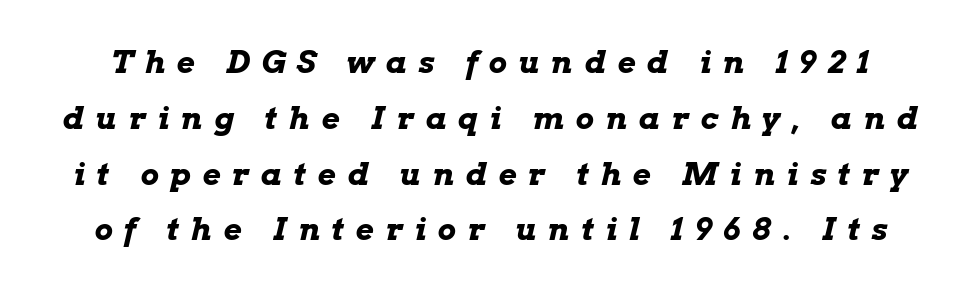
Is the letter spacing exaggerated? Yes — the characters are pushed far apart. The foot of each line stays bare and open. Typesetter's note: full bold, strokes at maximum text heaviness. The passage shown is typed in a proportional face where columns would drift.
